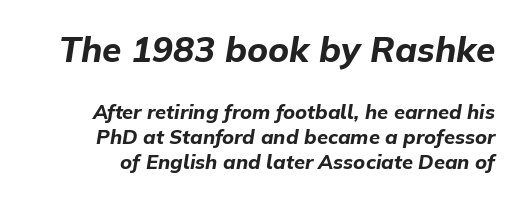
{"italic": "yes", "lean": "right", "slant_degrees": 9, "bold": "yes", "weight": "bold", "width": "normal", "stroke_contrast": "low", "x_height": "medium", "monospaced": "no", "underline": "no", "line_spacing": "normal", "line_spacing_ratio": 1.26, "letter_spacing": "normal", "letter_spacing_em": 0.0, "larger_block": "first", "size_ratio": 1.75, "glyph_px": 35}
